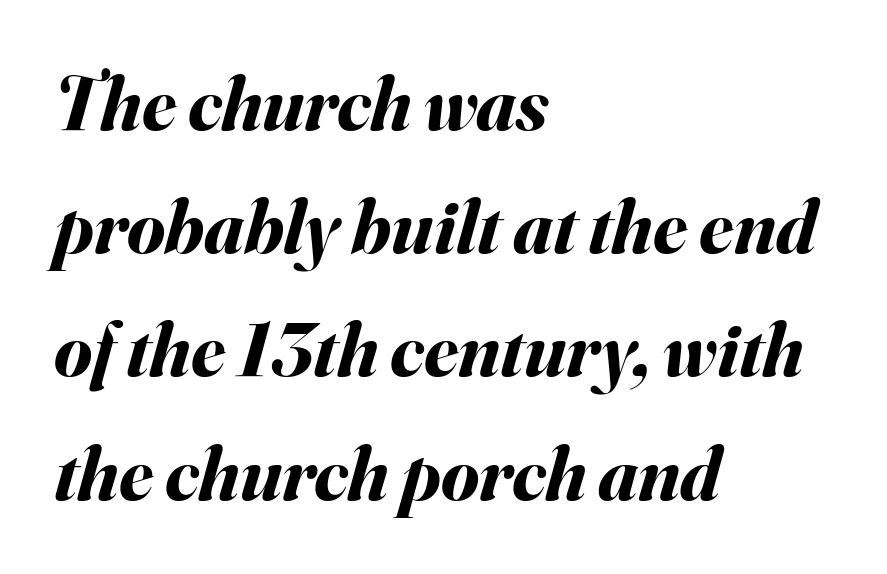
{"italic": "yes", "lean": "right", "slant_degrees": 16, "bold": "yes", "weight": "bold", "width": "normal", "stroke_contrast": "medium", "x_height": "small", "monospaced": "no", "underline": "no", "align": "left", "line_spacing": "normal", "line_spacing_ratio": 1.6, "letter_spacing": "normal", "letter_spacing_em": 0.0, "glyph_px": 77}
